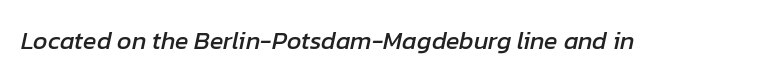
What stands out about the letter spacing? Nothing — it is the standard amount. It's the slanting kind of type. Glance below the letters and you will spot only blank space.
